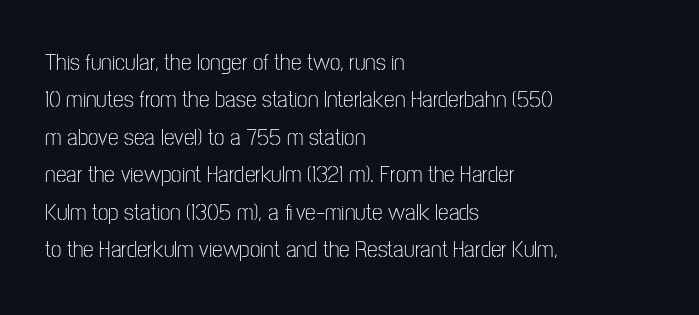
The image shows 24 px text type, upright; set left-aligned, normal line spacing (1.56x), normal letter spacing, not underlined.
